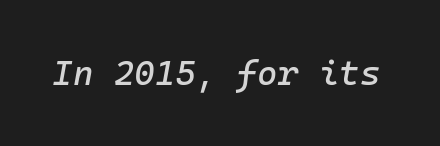
Q: Is the text italic (slanted)? A: Yes, it leans right by about 10 degrees.
Q: Is the text underlined? A: No.
Q: Is the spacing between letters normal or unusually wide? A: Normal.
Q: Width (condensed, normal, or wide)? A: Normal.
Q: Stroke contrast? A: Low.
Q: x-height? A: Medium.
Q: Monospaced? A: Yes.
